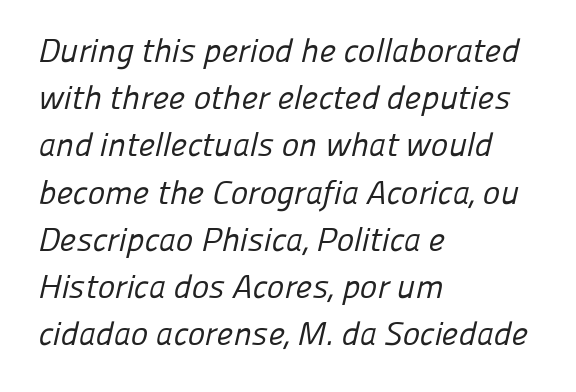
Q: Is the text bold? A: No.
Q: Is the typeface a serif or a sans-serif typeface? A: Sans-serif.
Q: Is the text underlined? A: No.
Q: How is the paragraph aligned? A: Left-aligned.
Q: Is the spacing between letters normal or unusually wide? A: Normal.
Q: Is the spacing between lines tight, normal or loose? A: Normal.
Q: Width (condensed, normal, or wide)? A: Normal.
Q: Stroke contrast? A: Low.
Q: x-height? A: Medium.
Q: Monospaced? A: No.
